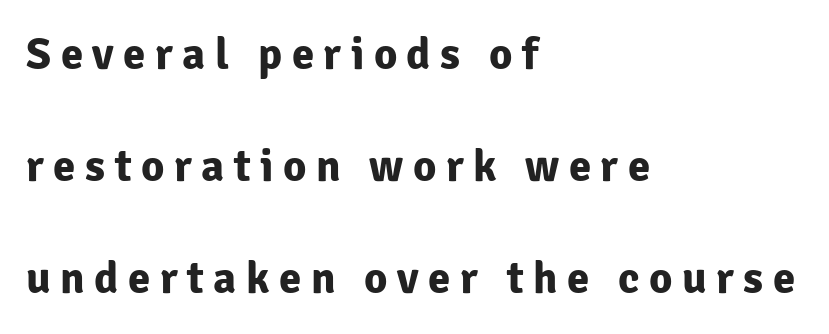
{"serif": "no", "italic": "no", "bold": "yes", "weight": "bold", "width": "normal", "stroke_contrast": "low", "x_height": "medium", "monospaced": "no", "underline": "no", "align": "left", "line_spacing": "loose", "line_spacing_ratio": 2.49, "letter_spacing": "wide", "letter_spacing_em": 0.21, "glyph_px": 45}
